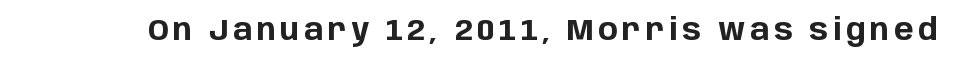
Q: Is the text bold? A: Yes.
Q: Is the text italic (slanted)? A: No, it is upright.
Q: Is the typeface a serif or a sans-serif typeface? A: Sans-serif.
Q: Is the text underlined? A: No.
Q: Width (condensed, normal, or wide)? A: Normal.
Q: Stroke contrast? A: Low.
Q: x-height? A: Large.
Q: Monospaced? A: No.
